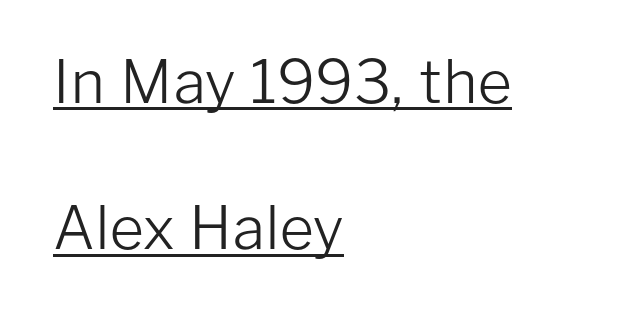
The image shows 59 px light sans-serif type, upright; set left-aligned, loose line spacing (2.48x), normal letter spacing, underlined; low stroke contrast and a medium x-height.
